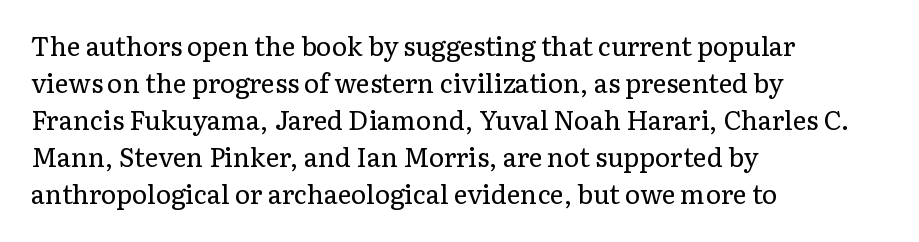
Q: Is the text bold? A: No.
Q: Is the text italic (slanted)? A: No, it is upright.
Q: Is the text underlined? A: No.
Q: How is the paragraph aligned? A: Left-aligned.
Q: Is the spacing between letters normal or unusually wide? A: Normal.
Q: Is the spacing between lines tight, normal or loose? A: Normal.
